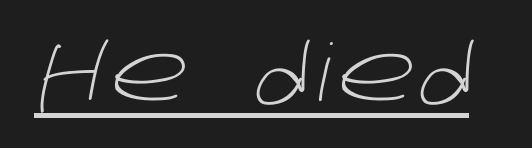
Q: Is the text bold? A: No.
Q: Is the typeface a serif or a sans-serif typeface? A: Sans-serif.
Q: Is the text underlined? A: Yes.
Q: Width (condensed, normal, or wide)? A: Normal.
Q: Stroke contrast? A: Low.
Q: x-height? A: Large.
Q: Monospaced? A: No.
